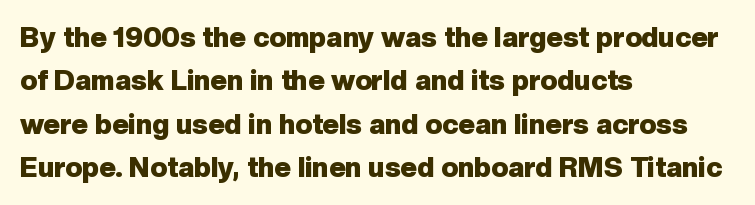
{"serif": "no", "italic": "no", "bold": "yes", "weight": "heavy", "width": "normal", "stroke_contrast": "low", "x_height": "medium", "monospaced": "no", "underline": "no", "align": "left", "line_spacing": "normal", "line_spacing_ratio": 1.55, "letter_spacing": "normal", "letter_spacing_em": 0.0, "glyph_px": 28}
